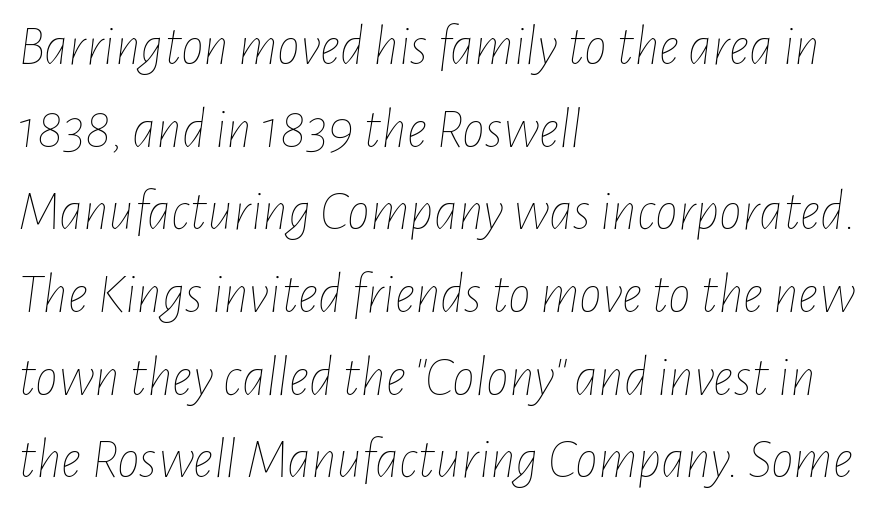
{"italic": "yes", "lean": "right", "slant_degrees": 7, "bold": "no", "weight": "thin", "width": "condensed", "stroke_contrast": "low", "x_height": "medium", "monospaced": "no", "underline": "no", "align": "left", "line_spacing": "normal", "line_spacing_ratio": 1.45, "letter_spacing": "normal", "letter_spacing_em": 0.0, "glyph_px": 57}
